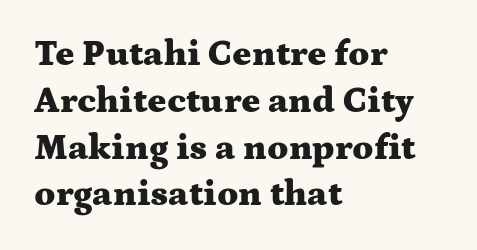
Q: Is the text bold? A: Yes.
Q: Is the text italic (slanted)? A: No, it is upright.
Q: Is the typeface a serif or a sans-serif typeface? A: Serif.
Q: Is the text underlined? A: No.
Q: How is the paragraph aligned? A: Left-aligned.
Q: Is the spacing between letters normal or unusually wide? A: Normal.
Q: Is the spacing between lines tight, normal or loose? A: Normal.
Q: Width (condensed, normal, or wide)? A: Wide.
Q: Stroke contrast? A: Medium.
Q: x-height? A: Medium.
Q: Monospaced? A: No.
